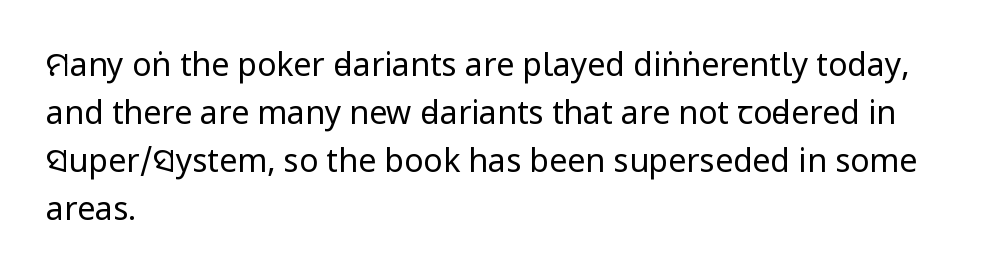
The image shows 32 px regular-weight, condensed sans-serif type, upright; set left-aligned, normal line spacing (1.5x), normal letter spacing, not underlined; low stroke contrast.
